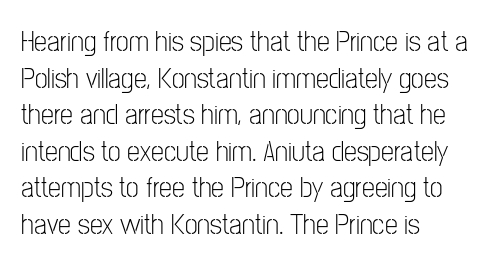
{"serif": "no", "italic": "no", "bold": "no", "weight": "light", "width": "condensed", "stroke_contrast": "low", "x_height": "medium", "monospaced": "no", "underline": "no", "align": "left", "line_spacing": "normal", "line_spacing_ratio": 1.26, "letter_spacing": "normal", "letter_spacing_em": 0.0, "glyph_px": 29}
